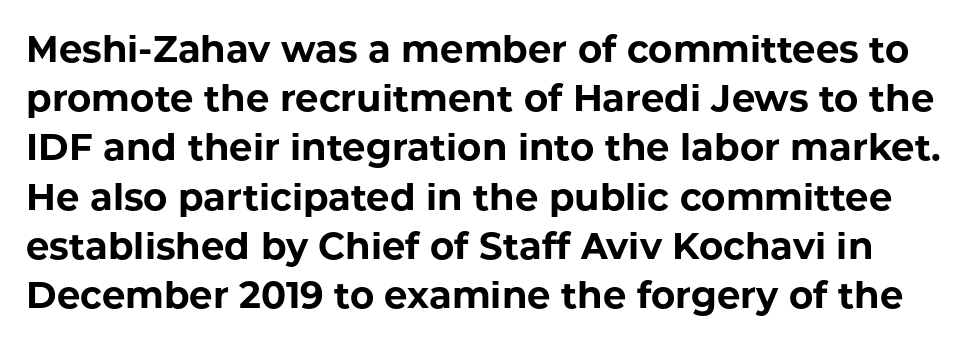
The image shows 37 px bold sans-serif type, upright; set normal line spacing (1.33x), normal letter spacing, not underlined; low stroke contrast and a medium x-height.
